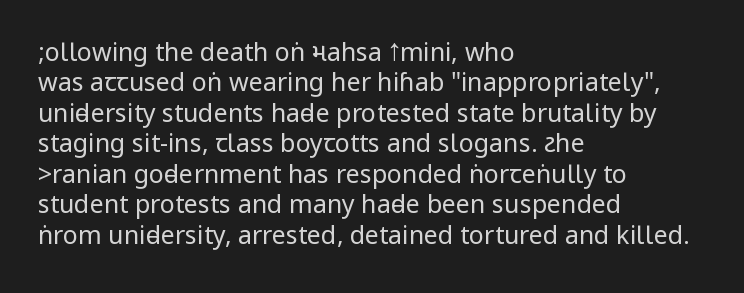
The image shows 25 px text type, upright; set left-aligned, line spacing 1.22x, normal letter spacing, not underlined.
